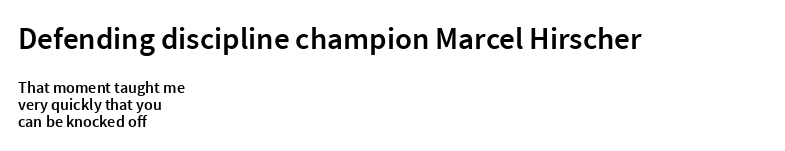
The image shows 31 px semibold sans-serif type, upright; set left-aligned, tight line spacing (1.09x), normal letter spacing, not underlined; the first (top) block is 1.94x larger; a medium x-height.
